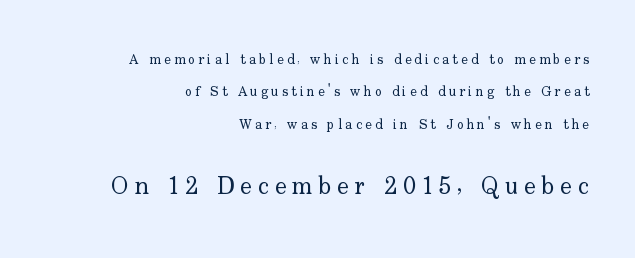
The typography opts for an upright posture over an oblique one. These two chunks differ in scale, with the bottom chunk taking the larger measure. The face looks like a standard text weight, possibly lighter. In CSS terms this would be text-align: right.
